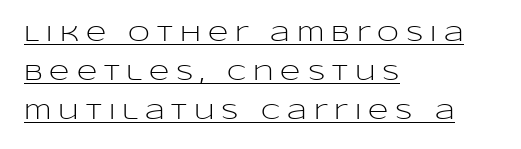
The letters stand straight up with perfectly vertical stems. What decoration does the sample have? An underline. The paragraph shown leans on its left margin. This reads as an unemphasized weight, regular at the heaviest. Characters follow at a spacing far wider than the type designer built in.
